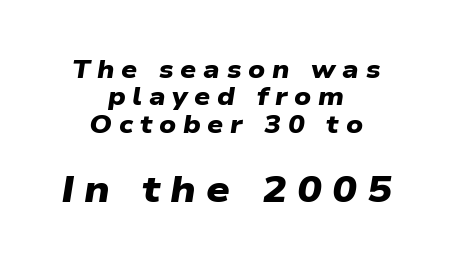
Is the block centered? Yes — each line is placed symmetrically about the middle. The face used here is rendered with a markedly widened letterfit. Its strokes are broad and dark, the hallmark of bold type. The rendering uses natural spacing where letterforms have individual widths. Each new line begins almost immediately beneath the previous one.
